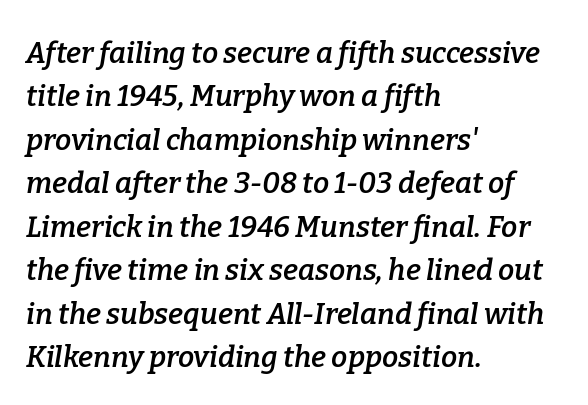
Q: Is the text bold? A: Semi-bold.
Q: Is the text italic (slanted)? A: Yes, it leans right by about 9 degrees.
Q: Is the typeface a serif or a sans-serif typeface? A: Serif.
Q: Is the text underlined? A: No.
Q: How is the paragraph aligned? A: Left-aligned.
Q: Is the spacing between letters normal or unusually wide? A: Normal.
Q: Is the spacing between lines tight, normal or loose? A: Normal.
Q: Width (condensed, normal, or wide)? A: Normal.
Q: Stroke contrast? A: Low.
Q: x-height? A: Medium.
Q: Monospaced? A: No.
